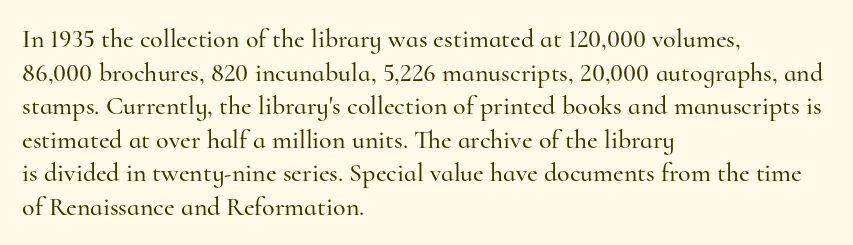
{"italic": "no", "underline": "no", "align": "left", "line_spacing": "normal", "line_spacing_ratio": 1.29, "letter_spacing": "normal", "letter_spacing_em": 0.0, "glyph_px": 26}
